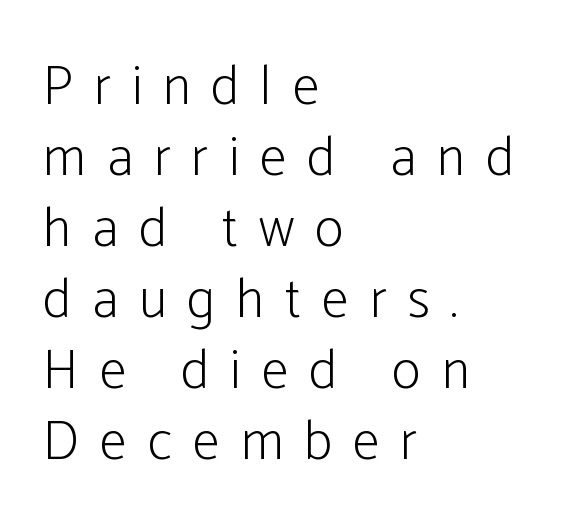
Q: Is the text bold? A: No.
Q: Is the text italic (slanted)? A: No, it is upright.
Q: Is the typeface a serif or a sans-serif typeface? A: Sans-serif.
Q: Is the text underlined? A: No.
Q: How is the paragraph aligned? A: Left-aligned.
Q: Is the spacing between letters normal or unusually wide? A: Unusually wide.
Q: Is the spacing between lines tight, normal or loose? A: Normal.
Q: Width (condensed, normal, or wide)? A: Condensed.
Q: Stroke contrast? A: Low.
Q: x-height? A: Medium.
Q: Monospaced? A: No.
